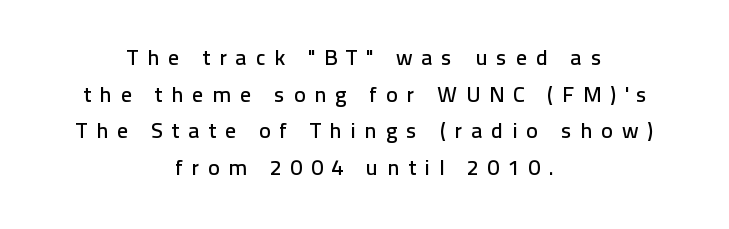
Q: Is the text italic (slanted)? A: No, it is upright.
Q: Is the text underlined? A: No.
Q: How is the paragraph aligned? A: Centered.
Q: Is the spacing between letters normal or unusually wide? A: Unusually wide.
Q: Is the spacing between lines tight, normal or loose? A: Normal.
